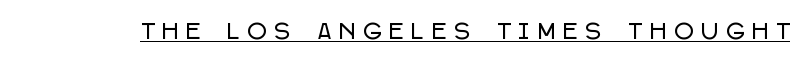
{"italic": "no", "underline": "yes", "letter_spacing": "wide", "letter_spacing_em": 0.4, "glyph_px": 21}
